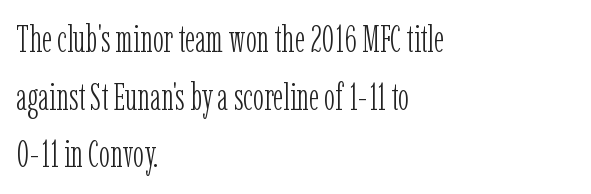
The image shows 37 px light, condensed serif type, upright; set left-aligned, normal line spacing (1.56x), normal letter spacing, not underlined; low stroke contrast and a medium x-height.
